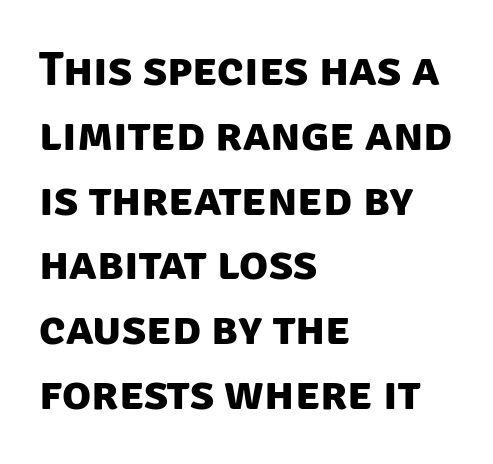
Q: Is the text bold? A: Yes.
Q: Is the typeface a serif or a sans-serif typeface? A: Sans-serif.
Q: Is the text underlined? A: No.
Q: How is the paragraph aligned? A: Left-aligned.
Q: Is the spacing between letters normal or unusually wide? A: Normal.
Q: Is the spacing between lines tight, normal or loose? A: Normal.
Q: Width (condensed, normal, or wide)? A: Normal.
Q: Stroke contrast? A: Low.
Q: x-height? A: Large.
Q: Monospaced? A: No.
